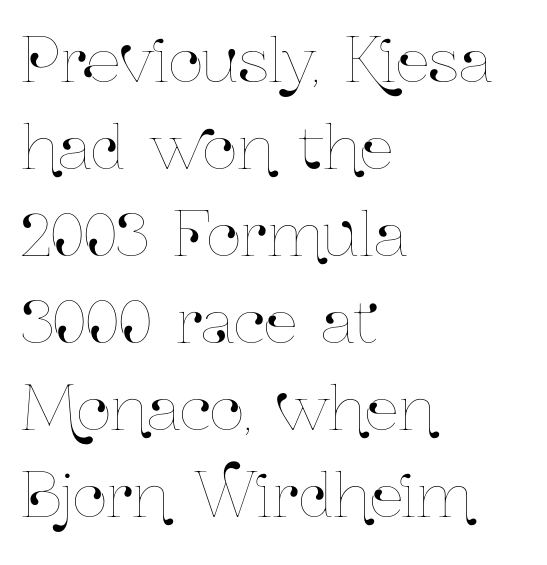
Q: Is the text italic (slanted)? A: No, it is upright.
Q: Is the text underlined? A: No.
Q: How is the paragraph aligned? A: Left-aligned.
Q: Is the spacing between letters normal or unusually wide? A: Normal.
Q: Is the spacing between lines tight, normal or loose? A: Normal.
Q: Width (condensed, normal, or wide)? A: Condensed.
Q: Stroke contrast? A: Low.
Q: x-height? A: Medium.
Q: Monospaced? A: No.
